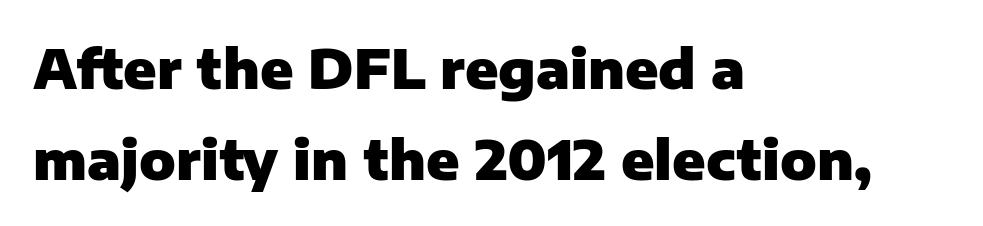
You could not count columns in this text — the font is proportionally spaced. Any mark beneath the type? The region is blank. In CSS terms this would be text-align: left. The font's upright variant was chosen for this text. A typesetter would call this zero additional tracking. The rows are spaced the way most documents space them.
